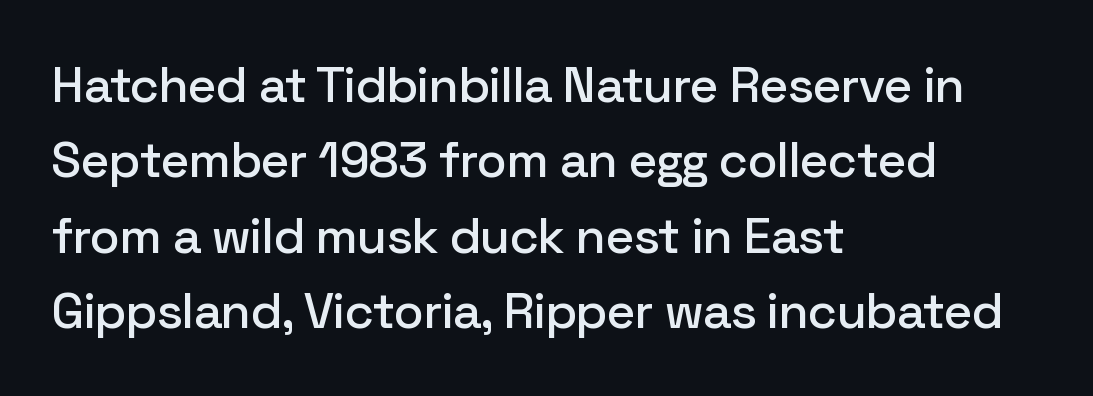
Q: Is the text italic (slanted)? A: No, it is upright.
Q: Is the typeface a serif or a sans-serif typeface? A: Sans-serif.
Q: Is the text underlined? A: No.
Q: How is the paragraph aligned? A: Left-aligned.
Q: Is the spacing between letters normal or unusually wide? A: Normal.
Q: Is the spacing between lines tight, normal or loose? A: Normal.
Q: Width (condensed, normal, or wide)? A: Normal.
Q: Stroke contrast? A: Low.
Q: x-height? A: Medium.
Q: Monospaced? A: No.
